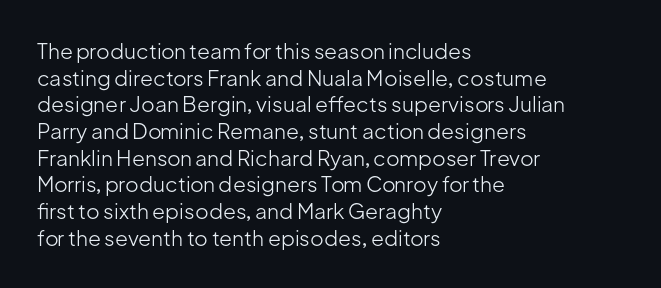
Q: Is the text bold? A: No.
Q: Is the text italic (slanted)? A: No, it is upright.
Q: Is the text underlined? A: No.
Q: How is the paragraph aligned? A: Left-aligned.
Q: Is the spacing between letters normal or unusually wide? A: Normal.
Q: Is the spacing between lines tight, normal or loose? A: Normal.
